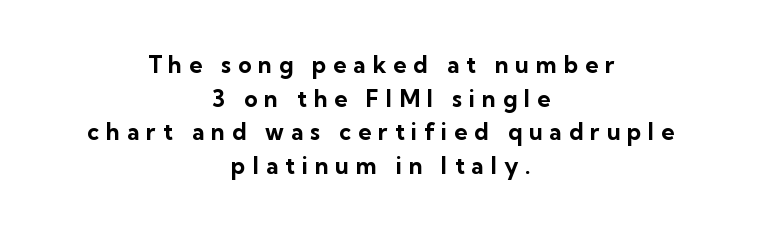
Q: Is the text bold? A: Yes.
Q: Is the text italic (slanted)? A: No, it is upright.
Q: Is the text underlined? A: No.
Q: How is the paragraph aligned? A: Centered.
Q: Is the spacing between letters normal or unusually wide? A: Unusually wide.
Q: Is the spacing between lines tight, normal or loose? A: Normal.
